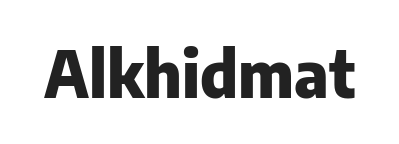
The image shows 65 px heavy sans-serif type, upright; set normal letter spacing, not underlined; low stroke contrast and a medium x-height.
